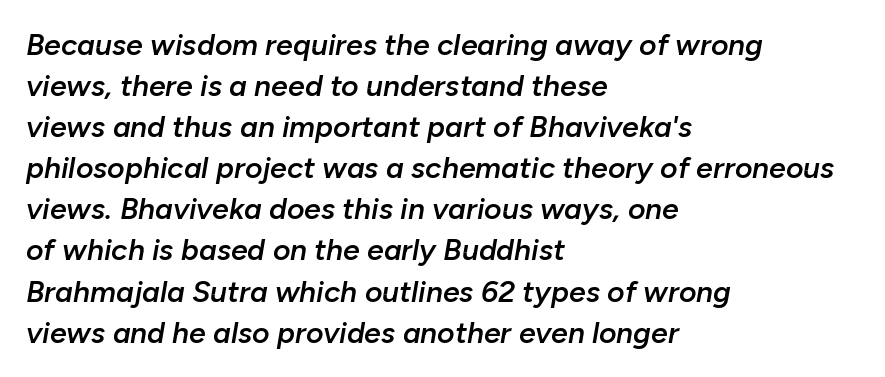
{"italic": "yes", "lean": "right", "slant_degrees": 10, "bold": "semi", "weight": "semibold", "width": "normal", "stroke_contrast": "low", "x_height": "medium", "monospaced": "no", "underline": "no", "align": "left", "line_spacing": "normal", "line_spacing_ratio": 1.37, "letter_spacing": "normal", "letter_spacing_em": 0.0, "glyph_px": 30}
